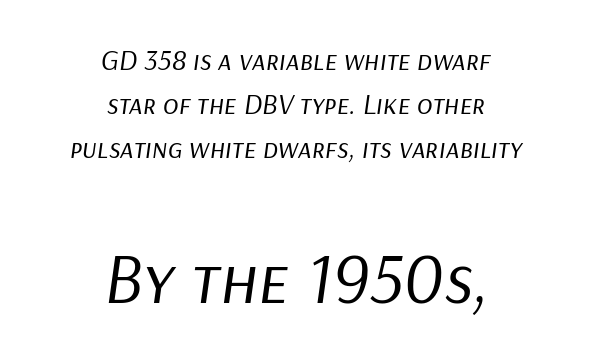
The image shows 72 px regular-weight type, italic (leaning right); set centered, normal line spacing (1.52x), normal letter spacing, not underlined; the second (bottom) block is 2.48x larger; low stroke contrast and a medium x-height.
